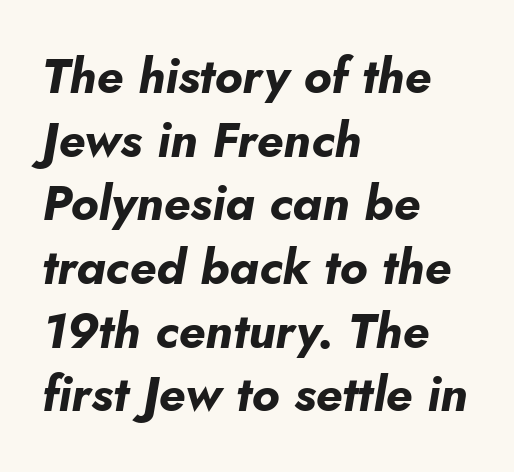
Style check: oblique. Is the block centered? No — it sits flush against the left margin. The area under the type is left untouched. Emphasis by weight is at full strength: bold. Quick note: interline space is typical. Each letter keeps its own natural width here, so spacing adapts to shape.
